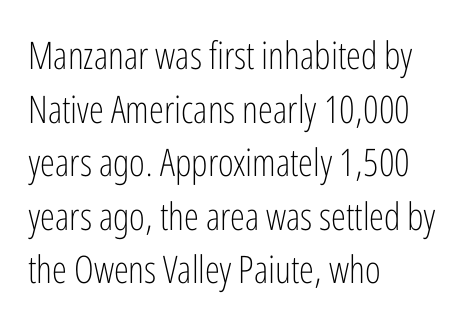
The image shows 38 px light, condensed sans-serif type, upright; set left-aligned, normal line spacing (1.41x), normal letter spacing, not underlined; low stroke contrast and a medium x-height.
